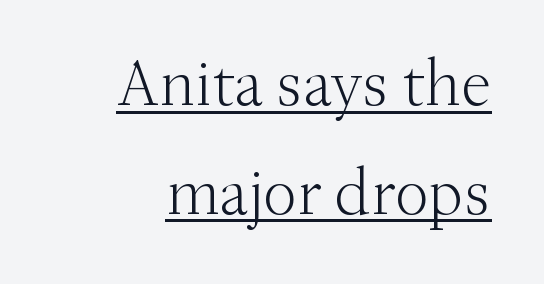
{"serif": "yes", "italic": "no", "bold": "no", "weight": "light", "width": "normal", "stroke_contrast": "medium", "x_height": "small", "monospaced": "no", "underline": "yes", "line_spacing": "normal", "line_spacing_ratio": 1.6, "letter_spacing": "normal", "letter_spacing_em": 0.0, "glyph_px": 68}
